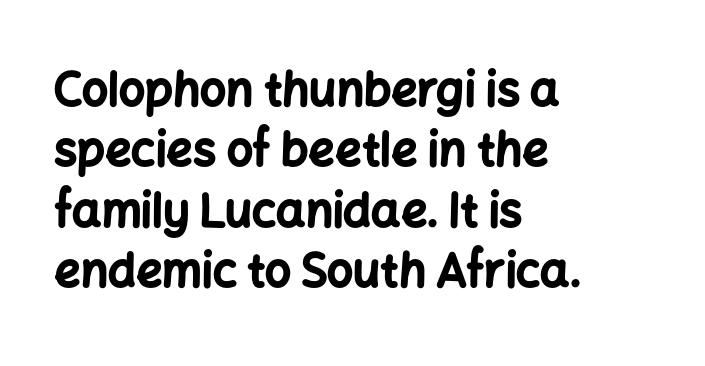
{"serif": "no", "italic": "no", "bold": "yes", "weight": "bold", "width": "normal", "stroke_contrast": "low", "x_height": "medium", "monospaced": "no", "underline": "no", "align": "left", "line_spacing": "normal", "line_spacing_ratio": 1.31, "letter_spacing": "normal", "letter_spacing_em": 0.0, "glyph_px": 46}
